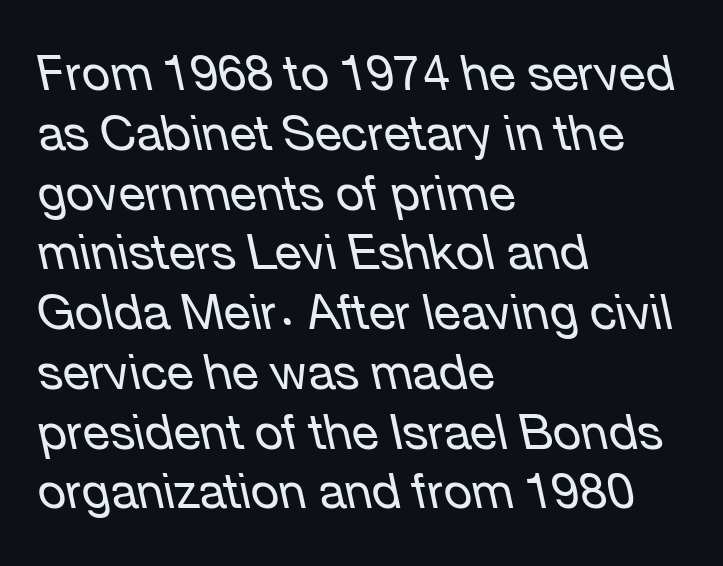
You could call the tracking neutral — neither tight nor loose. Note the varied advance widths — an 'i' is clearly narrower than an 'm'. No letter is thick-stroked: the sample isn't bold. Bare-footed words on every line.
